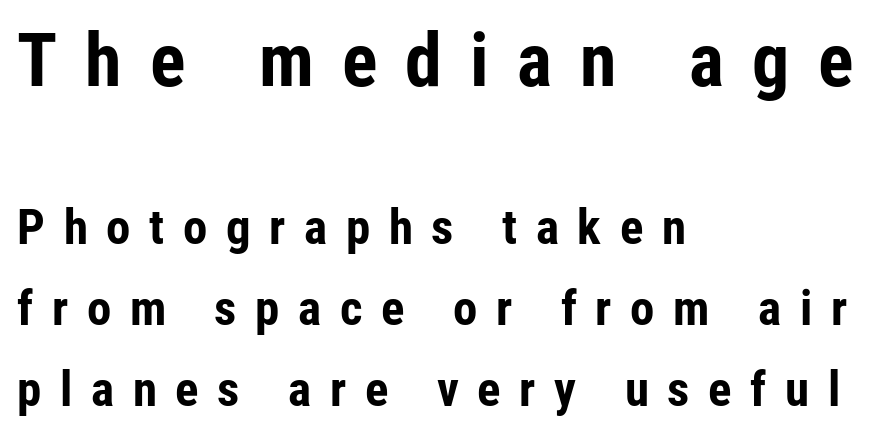
Note: no serifs on the glyphs. Every stem runs plumb, perpendicular to the baseline. The compositor pushed each line to the left boundary. Spacing between characters has been opened up far beyond the box default. These words are printed bold, with thick strokes throughout. Descender tails drop into unmarked territory.
